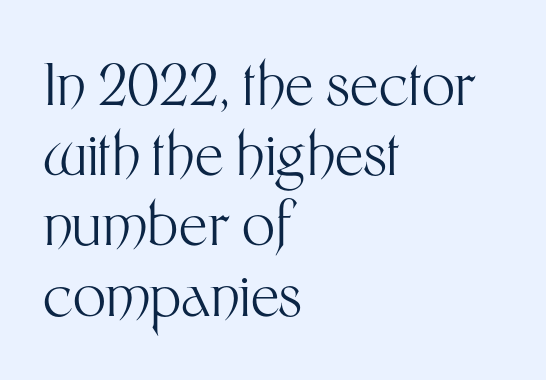
The image shows 58 px light sans-serif type, upright; set left-aligned, line spacing 1.21x, normal letter spacing, not underlined; medium stroke contrast and a medium x-height.
